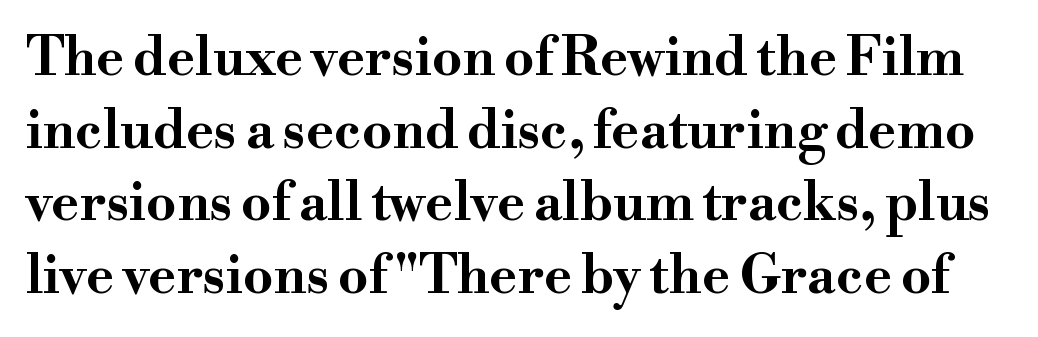
The image shows 53 px bold, wide serif type, upright; set normal line spacing (1.37x), normal letter spacing, not underlined; high stroke contrast and a small x-height.
